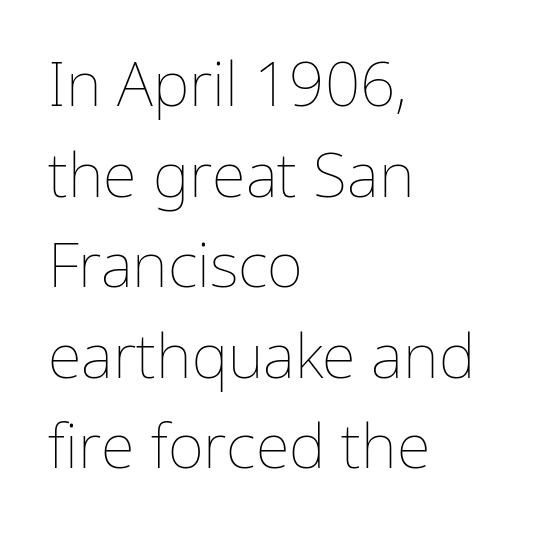
The image shows 62 px thin type, upright; set left-aligned, normal line spacing (1.46x), normal letter spacing, not underlined; low stroke contrast and a medium x-height.
